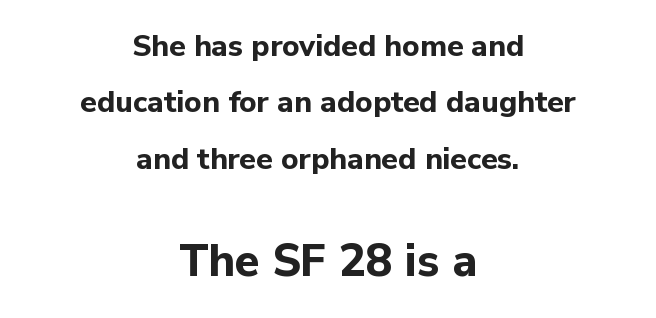
Q: Is the text bold? A: Yes.
Q: Is the text italic (slanted)? A: No, it is upright.
Q: Is the typeface a serif or a sans-serif typeface? A: Sans-serif.
Q: Is the text underlined? A: No.
Q: How is the paragraph aligned? A: Centered.
Q: Is the spacing between letters normal or unusually wide? A: Normal.
Q: Which block of text is set in a larger size, the first (top) or the second (bottom)? A: The second (bottom) one.
Q: Width (condensed, normal, or wide)? A: Normal.
Q: Stroke contrast? A: Low.
Q: x-height? A: Medium.
Q: Monospaced? A: No.
